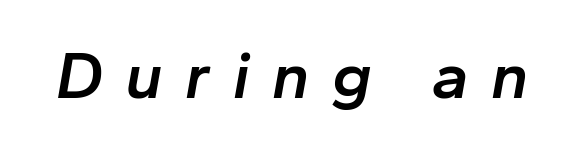
{"italic": "yes", "lean": "right", "slant_degrees": 10, "bold": "semi", "weight": "semibold", "width": "normal", "stroke_contrast": "low", "x_height": "medium", "monospaced": "no", "underline": "no", "letter_spacing": "wide", "letter_spacing_em": 0.34, "glyph_px": 66}
